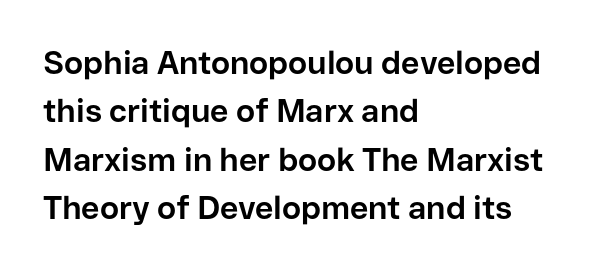
The image shows 32 px bold sans-serif type, upright; set left-aligned, normal line spacing (1.51x), normal letter spacing, not underlined; low stroke contrast and a medium x-height.
